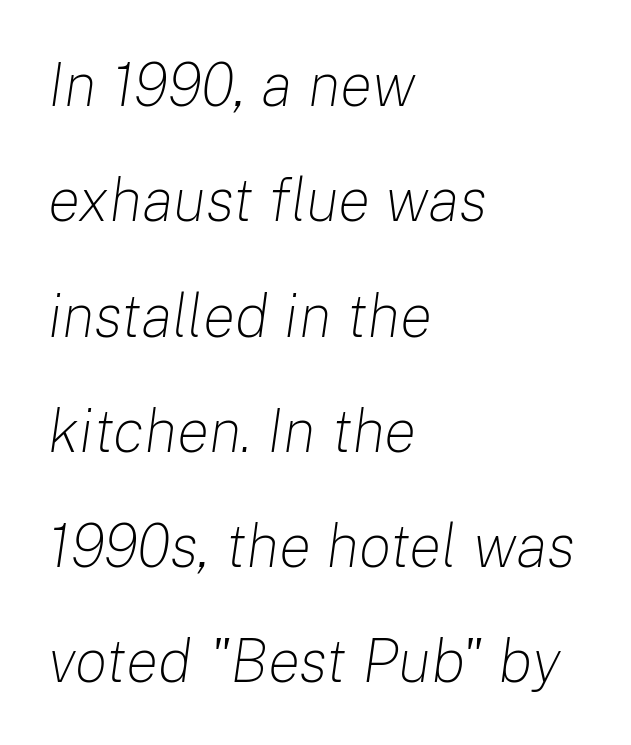
Q: Is the text bold? A: No.
Q: Is the text italic (slanted)? A: Yes, it leans right by about 8 degrees.
Q: Is the text underlined? A: No.
Q: How is the paragraph aligned? A: Left-aligned.
Q: Is the spacing between letters normal or unusually wide? A: Normal.
Q: Width (condensed, normal, or wide)? A: Normal.
Q: Stroke contrast? A: Low.
Q: x-height? A: Medium.
Q: Monospaced? A: No.
